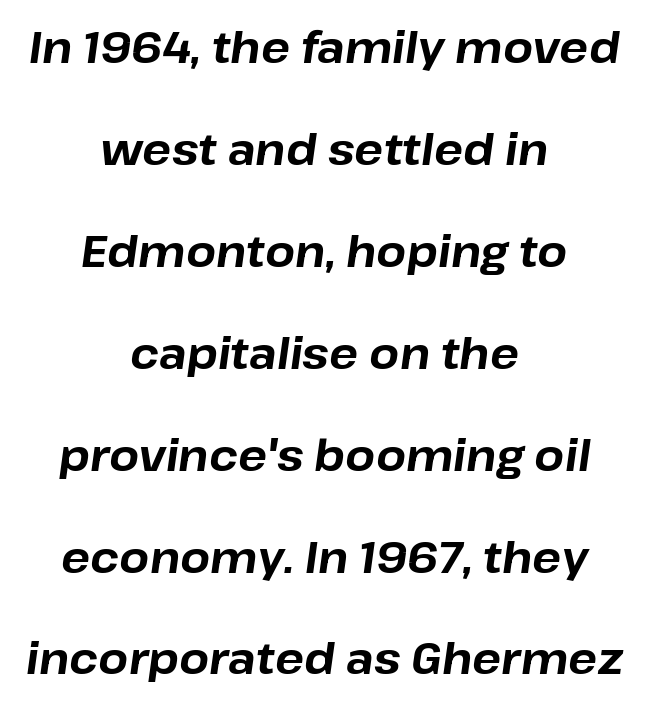
Q: Is the text bold? A: Yes.
Q: Is the text italic (slanted)? A: Yes, it leans right by about 8 degrees.
Q: Is the text underlined? A: No.
Q: How is the paragraph aligned? A: Centered.
Q: Is the spacing between letters normal or unusually wide? A: Normal.
Q: Is the spacing between lines tight, normal or loose? A: Loose.
Q: Width (condensed, normal, or wide)? A: Normal.
Q: Stroke contrast? A: Low.
Q: x-height? A: Medium.
Q: Monospaced? A: No.
